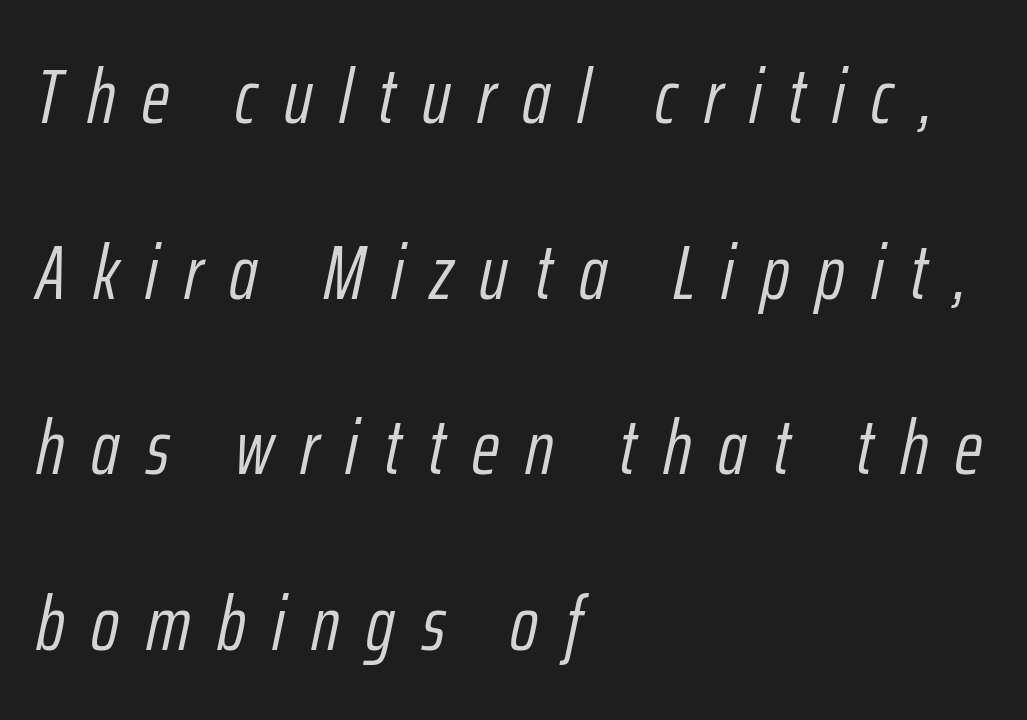
{"italic": "yes", "lean": "right", "slant_degrees": 12, "bold": "no", "weight": "light", "width": "condensed", "stroke_contrast": "low", "x_height": "medium", "monospaced": "no", "underline": "no", "align": "left", "line_spacing": "loose", "line_spacing_ratio": 2.31, "letter_spacing": "wide", "letter_spacing_em": 0.35, "glyph_px": 76}
